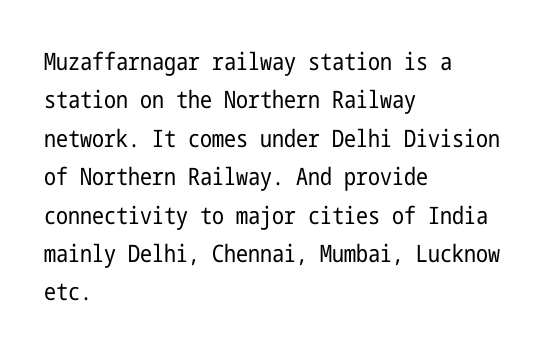
Plain, unruled lines of type. No heavy texture on the line: the type isn't bold. Look at the tracking — it's just the regular setting, nothing added. The axis of the letterforms is exactly vertical. The rows are spaced the way most documents space them.
